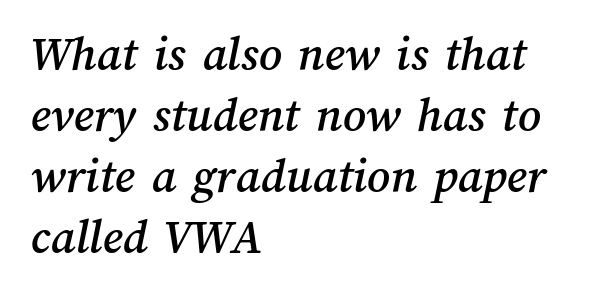
The image shows 50 px text type; set left-aligned, line spacing 1.22x, normal letter spacing, not underlined; medium stroke contrast and a medium x-height.
